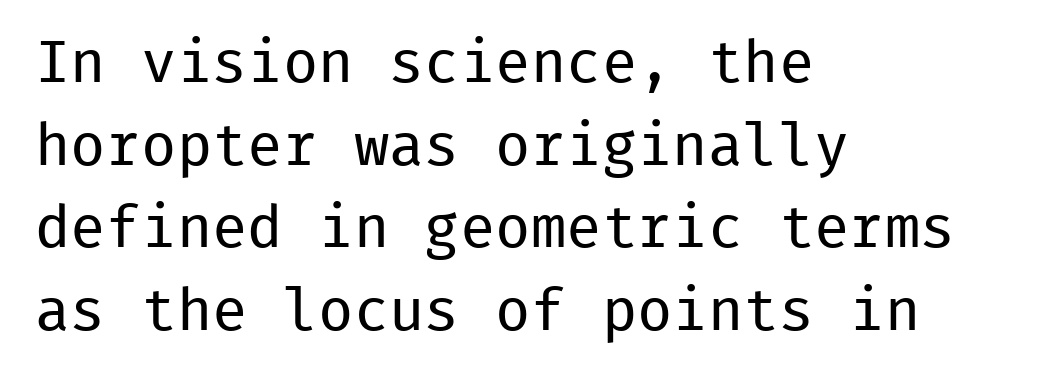
The image shows 59 px regular-weight sans-serif type, upright, monospaced; set left-aligned, normal line spacing (1.4x), normal letter spacing, not underlined; low stroke contrast and a medium x-height.
